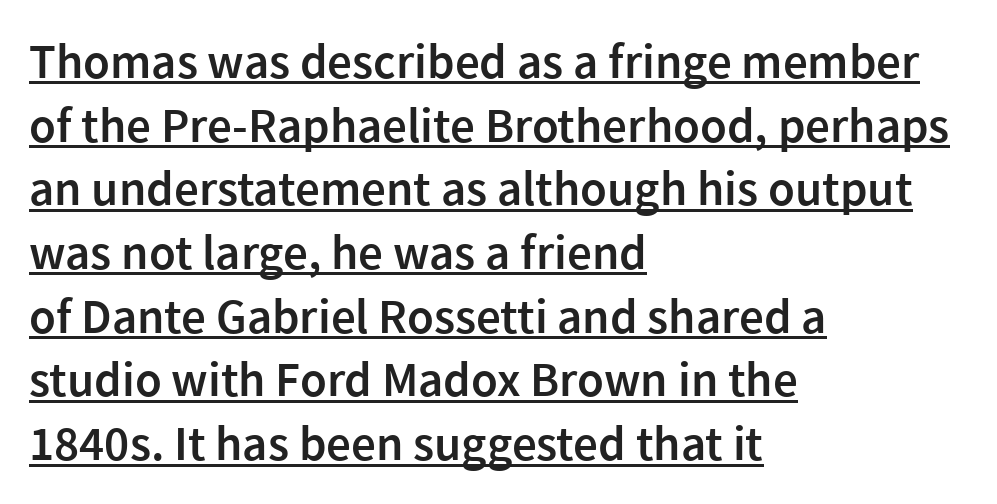
The image shows 49 px semibold sans-serif type, upright; set left-aligned, normal line spacing (1.3x), normal letter spacing, underlined; a medium x-height.
